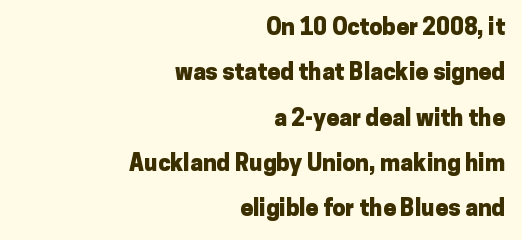
No extra tracking has been applied to these lines. Visually the block forms a straight wall on the right and a jagged coastline on the left. Plain, unruled lines of type. Every letter is thick-stroked: bold, no question.
